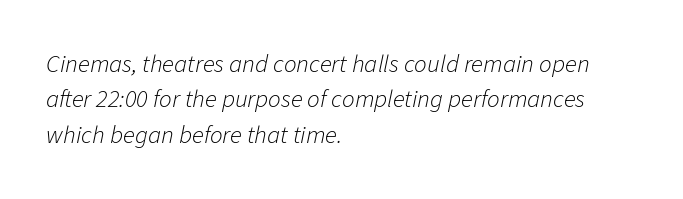
{"italic": "yes", "lean": "right", "slant_degrees": 11, "bold": "no", "underline": "no", "align": "left", "line_spacing": "normal", "line_spacing_ratio": 1.42, "letter_spacing": "normal", "letter_spacing_em": 0.0, "glyph_px": 25}
